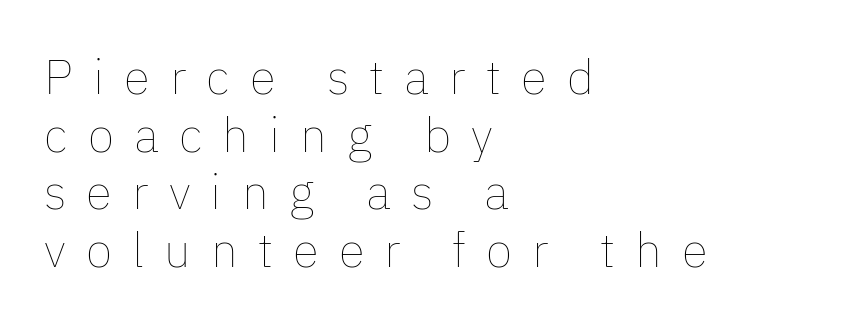
{"italic": "no", "bold": "no", "weight": "thin", "width": "normal", "stroke_contrast": "low", "x_height": "medium", "monospaced": "no", "underline": "no", "align": "left", "line_spacing_ratio": 1.2, "letter_spacing": "wide", "letter_spacing_em": 0.42, "glyph_px": 48}
